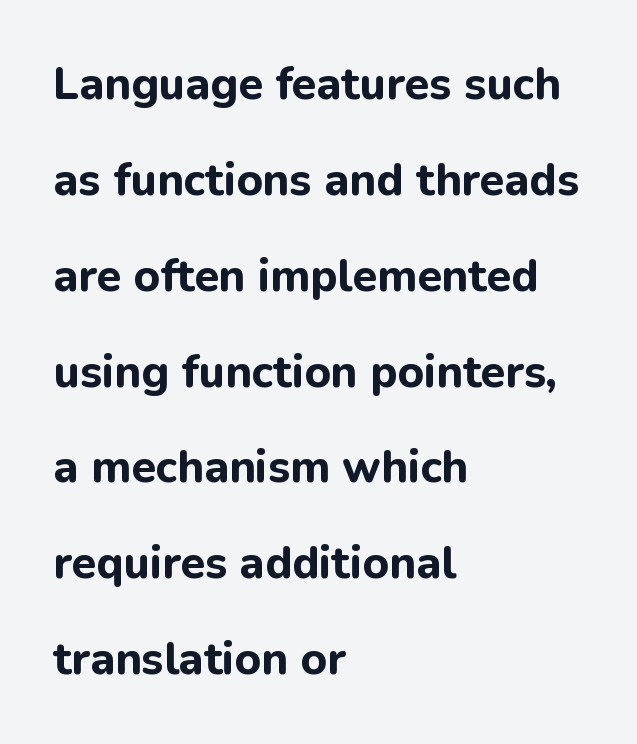
{"serif": "no", "italic": "no", "bold": "yes", "weight": "bold", "width": "normal", "stroke_contrast": "low", "x_height": "medium", "monospaced": "no", "underline": "no", "align": "left", "line_spacing": "loose", "line_spacing_ratio": 2.13, "letter_spacing": "normal", "letter_spacing_em": 0.0, "glyph_px": 45}
